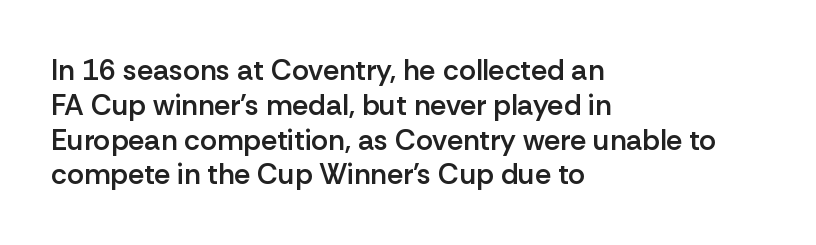
All the whitespace from short lines collects on the right. Grotesque or geometric, the face here clearly has no serifs. Posture: straight, roman, zero tilt. Bare-footed words on every line. No extra tracking has been applied to these lines. The face used here is proportionally spaced, like ordinary book or web type.
